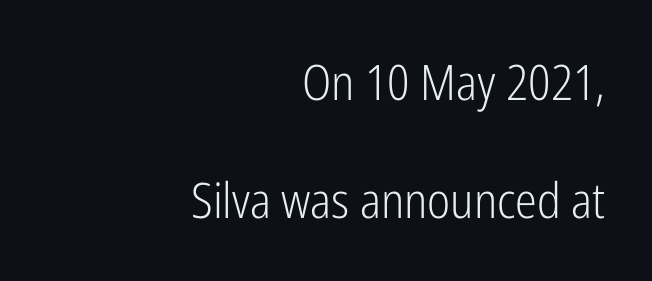
Line ends are locked; line starts wander. The typography opts for an upright posture over an oblique one. Stroke terminals: plain, sans-serif. Descenders are the only things crossing below the line.
